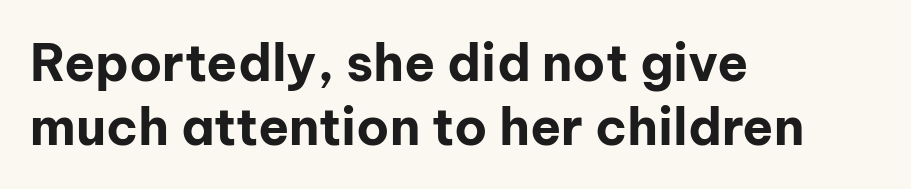
The letters sit at their default tracking, neither squeezed nor spread. Italic: no, the glyphs are upright roman. Here the designer chose a conventional face with non-uniform glyph widths. Each row of text sits above clean, open space. Does the copy run flush right? No — it runs flush left.
